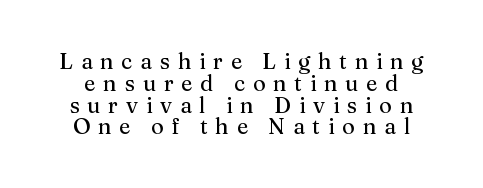
The image shows 22 px text type, upright; set tight line spacing (0.99x), unusually wide letter spacing (+0.35 em), not underlined.
